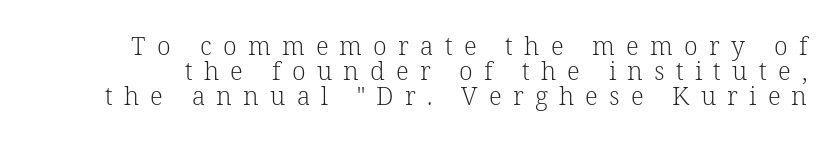
Q: Is the text bold? A: No.
Q: Is the text italic (slanted)? A: No, it is upright.
Q: Is the text underlined? A: No.
Q: Is the spacing between letters normal or unusually wide? A: Unusually wide.
Q: Is the spacing between lines tight, normal or loose? A: Tight.
